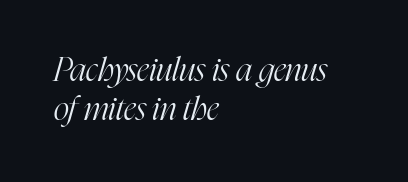
Q: Is the text bold? A: No.
Q: Is the text italic (slanted)? A: Yes, it leans right by about 16 degrees.
Q: Is the typeface a serif or a sans-serif typeface? A: Serif.
Q: Is the text underlined? A: No.
Q: How is the paragraph aligned? A: Left-aligned.
Q: Is the spacing between letters normal or unusually wide? A: Normal.
Q: Width (condensed, normal, or wide)? A: Condensed.
Q: Stroke contrast? A: High.
Q: x-height? A: Medium.
Q: Monospaced? A: No.
